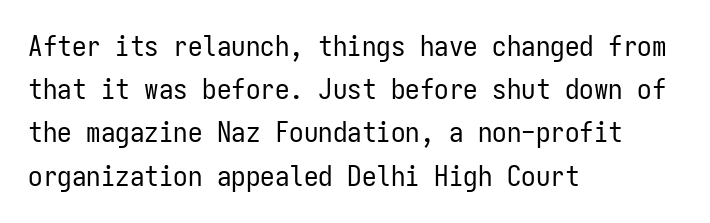
A typesetter would label this face a sans. If you measured baseline to baseline, you'd find a middling distance. The strokes are not fattened; the text isn't bold. Glance below the letters and you will spot only blank space.
